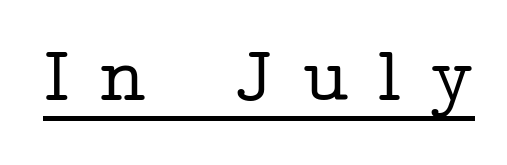
The sample's only ornament is a line tracing under the words. Each letter keeps its own natural width here, so spacing adapts to shape. Style check: upright. This rendering employs a face with finishing strokes, i.e., a serif.
